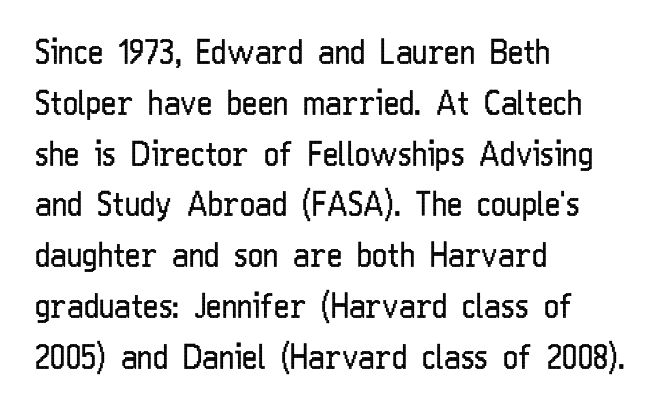
Q: Is the text bold? A: No.
Q: Is the text italic (slanted)? A: No, it is upright.
Q: Is the typeface a serif or a sans-serif typeface? A: Sans-serif.
Q: Is the text underlined? A: No.
Q: How is the paragraph aligned? A: Left-aligned.
Q: Is the spacing between letters normal or unusually wide? A: Normal.
Q: Is the spacing between lines tight, normal or loose? A: Normal.
Q: Width (condensed, normal, or wide)? A: Condensed.
Q: Stroke contrast? A: Low.
Q: x-height? A: Medium.
Q: Monospaced? A: No.
